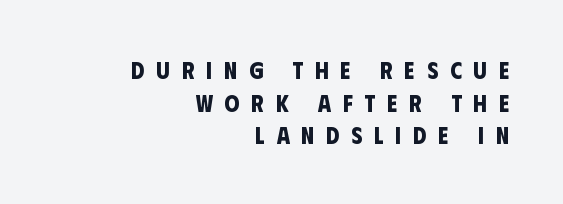
The image shows 24 px bold type; set right-aligned, normal line spacing (1.36x), unusually wide letter spacing (+0.49 em), not underlined.
